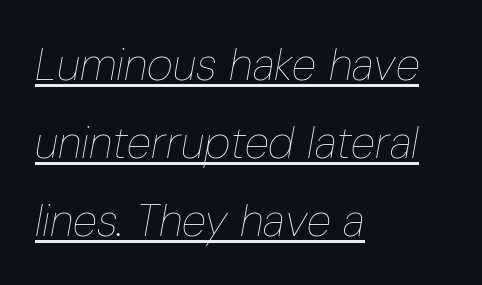
{"italic": "yes", "lean": "right", "slant_degrees": 10, "bold": "no", "weight": "thin", "width": "condensed", "stroke_contrast": "low", "x_height": "medium", "monospaced": "no", "underline": "yes", "align": "left", "line_spacing_ratio": 1.73, "letter_spacing": "normal", "letter_spacing_em": 0.0, "glyph_px": 45}
